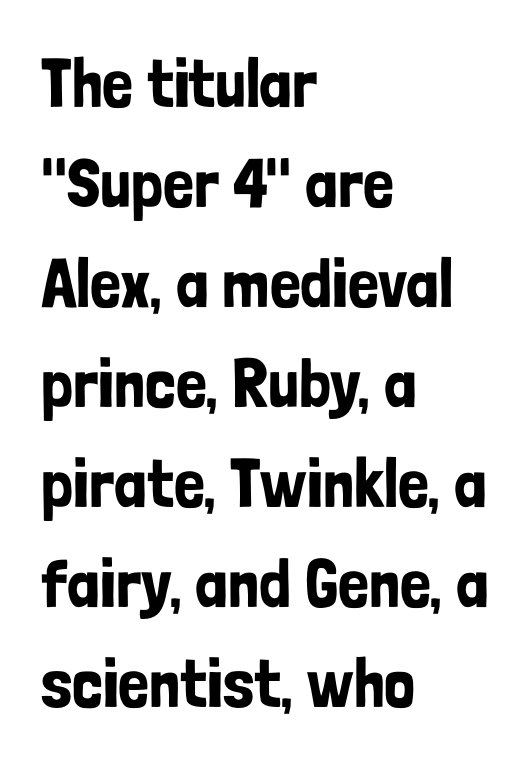
{"serif": "no", "italic": "no", "width": "condensed", "stroke_contrast": "low", "x_height": "medium", "monospaced": "no", "underline": "no", "align": "left", "line_spacing": "normal", "line_spacing_ratio": 1.45, "letter_spacing": "normal", "letter_spacing_em": 0.0, "glyph_px": 69}
